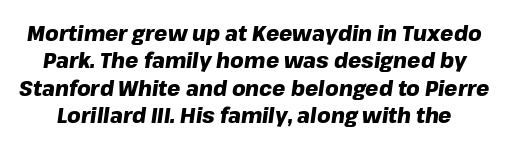
Q: Is the text bold? A: Yes.
Q: Is the text italic (slanted)? A: Yes, it leans right by about 8 degrees.
Q: Is the text underlined? A: No.
Q: Is the spacing between letters normal or unusually wide? A: Normal.
Q: Is the spacing between lines tight, normal or loose? A: Normal.
